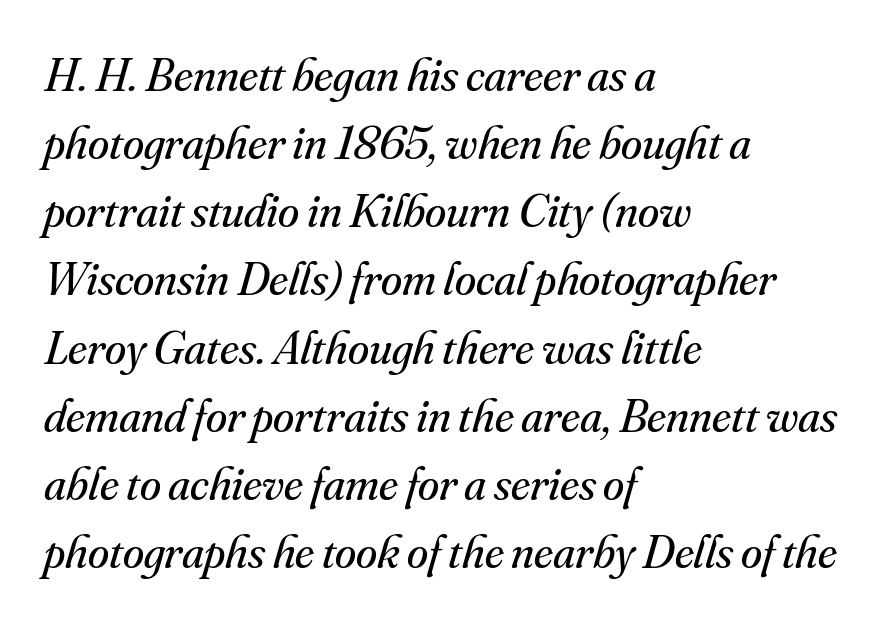
The letters carry serifs — small finishing strokes at the ends of their stems. Is this a fixed-width face? No — the glyphs have proportional, varying widths. Each stroke keeps to a modest, everyday thickness or less. The ragged edge is on the right, which tells us the setting is flush left. The axis of the letterforms is tilted away from vertical. The face used here is rendered with its standard letterfit.
